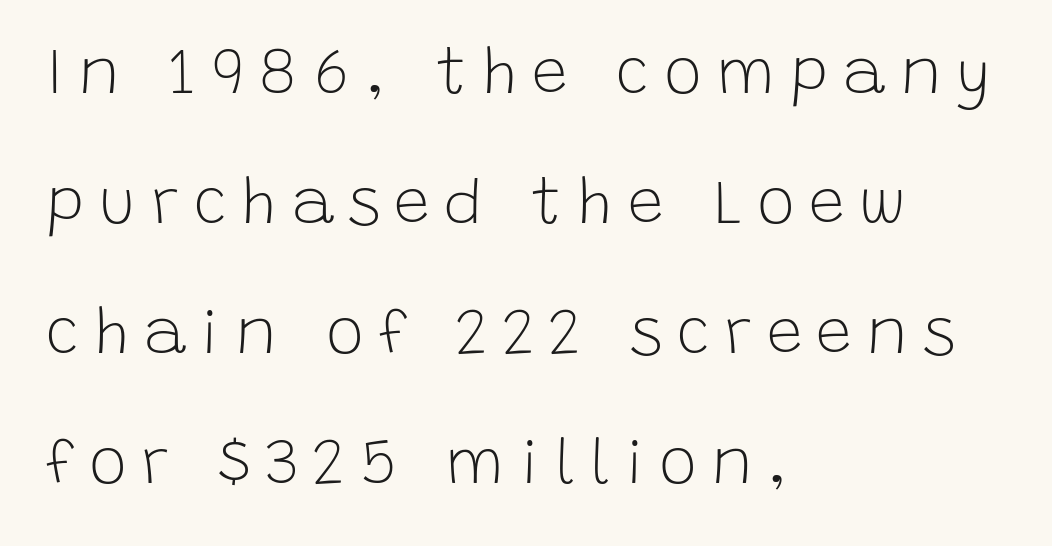
{"serif": "no", "italic": "no", "bold": "no", "weight": "light", "width": "normal", "stroke_contrast": "low", "x_height": "large", "monospaced": "no", "underline": "no", "align": "left", "line_spacing": "loose", "line_spacing_ratio": 2.03, "letter_spacing": "wide", "letter_spacing_em": 0.23, "glyph_px": 64}
